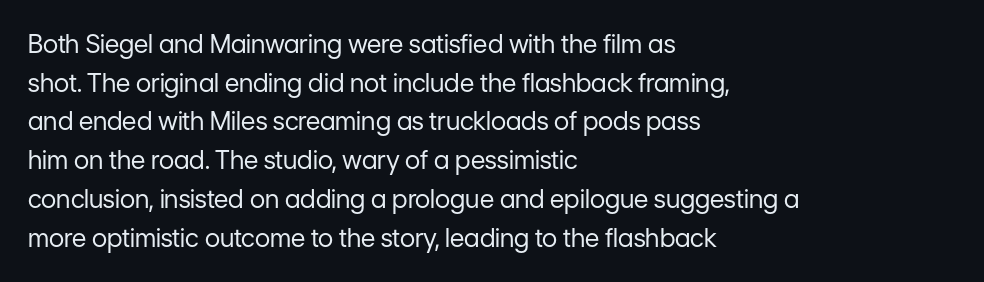
The image shows 25 px text type, upright; set left-aligned, normal line spacing (1.55x), normal letter spacing, not underlined.
